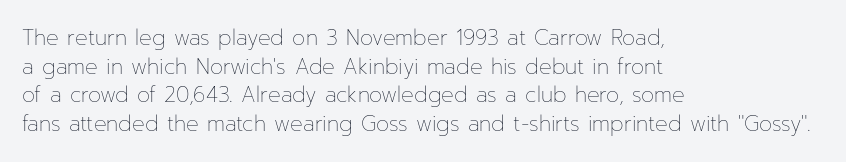
The image shows 21 px text type, upright; set left-aligned, normal line spacing (1.36x), normal letter spacing, not underlined.
